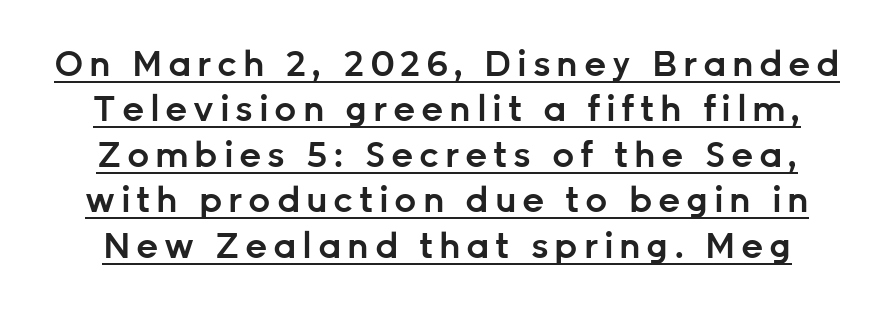
Q: Is the text bold? A: Semi-bold.
Q: Is the text italic (slanted)? A: No, it is upright.
Q: Is the typeface a serif or a sans-serif typeface? A: Sans-serif.
Q: Is the text underlined? A: Yes.
Q: Is the spacing between lines tight, normal or loose? A: Normal.
Q: Width (condensed, normal, or wide)? A: Normal.
Q: Stroke contrast? A: Low.
Q: x-height? A: Medium.
Q: Monospaced? A: No.
